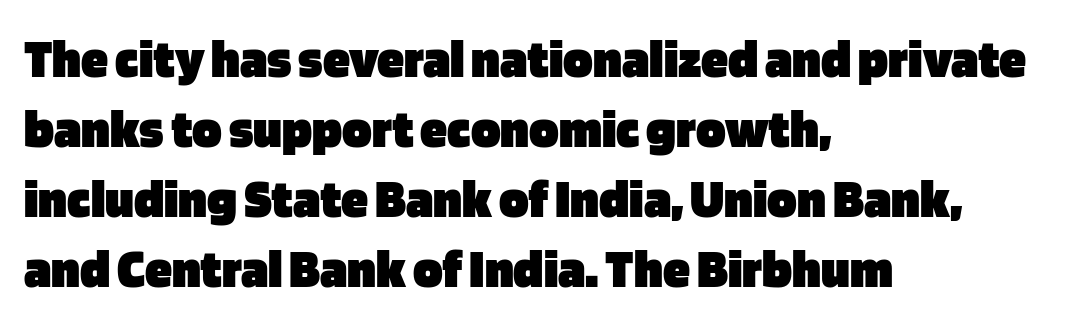
The gap between lines stays unmarked. Italic? Not at all — the glyphs are vertical. As a designer I'd log this as weight 700, bold. Examine the stroke ends and you'll find no serifs. Spacing verdict: proportional, widths tailored to each character.
